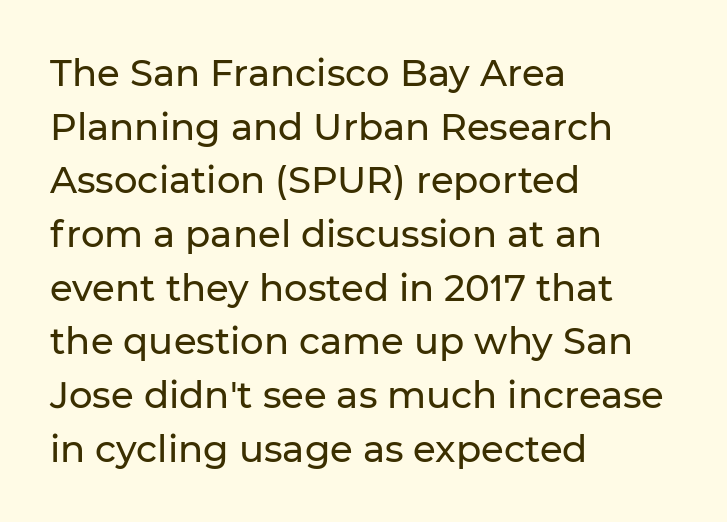
Q: Is the text italic (slanted)? A: No, it is upright.
Q: Is the typeface a serif or a sans-serif typeface? A: Sans-serif.
Q: Is the text underlined? A: No.
Q: How is the paragraph aligned? A: Left-aligned.
Q: Is the spacing between letters normal or unusually wide? A: Normal.
Q: Is the spacing between lines tight, normal or loose? A: Normal.
Q: Width (condensed, normal, or wide)? A: Normal.
Q: Stroke contrast? A: Low.
Q: x-height? A: Medium.
Q: Monospaced? A: No.
